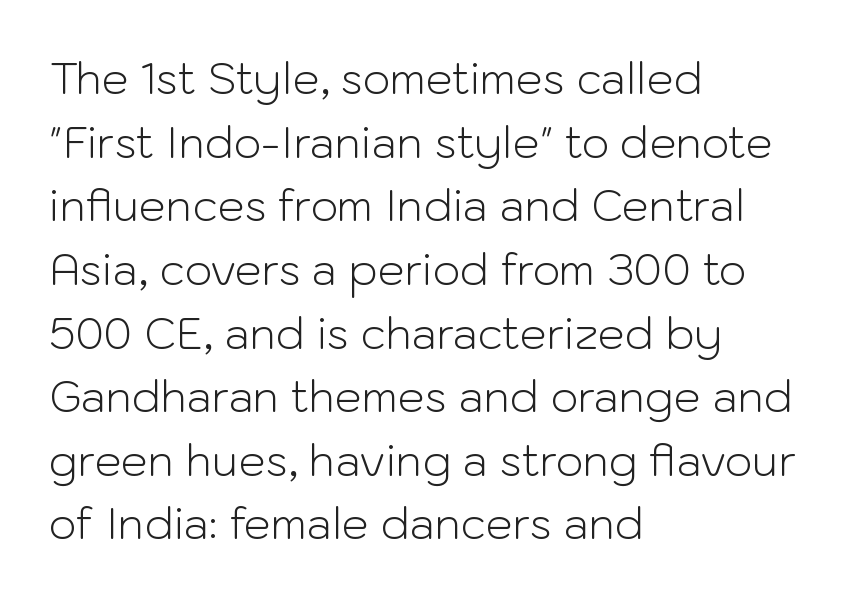
Q: Is the text bold? A: No.
Q: Is the text italic (slanted)? A: No, it is upright.
Q: Is the typeface a serif or a sans-serif typeface? A: Sans-serif.
Q: Is the text underlined? A: No.
Q: How is the paragraph aligned? A: Left-aligned.
Q: Is the spacing between letters normal or unusually wide? A: Normal.
Q: Is the spacing between lines tight, normal or loose? A: Normal.
Q: Width (condensed, normal, or wide)? A: Normal.
Q: Stroke contrast? A: Low.
Q: x-height? A: Medium.
Q: Monospaced? A: No.
